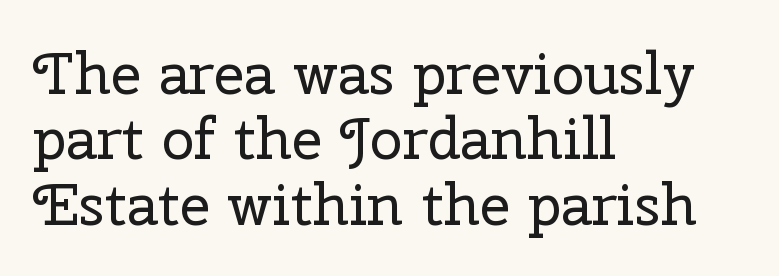
Q: Is the text bold? A: No.
Q: Is the text italic (slanted)? A: No, it is upright.
Q: Is the typeface a serif or a sans-serif typeface? A: Serif.
Q: Is the text underlined? A: No.
Q: How is the paragraph aligned? A: Left-aligned.
Q: Is the spacing between letters normal or unusually wide? A: Normal.
Q: Is the spacing between lines tight, normal or loose? A: Tight.
Q: Width (condensed, normal, or wide)? A: Normal.
Q: Stroke contrast? A: Low.
Q: x-height? A: Medium.
Q: Monospaced? A: No.
